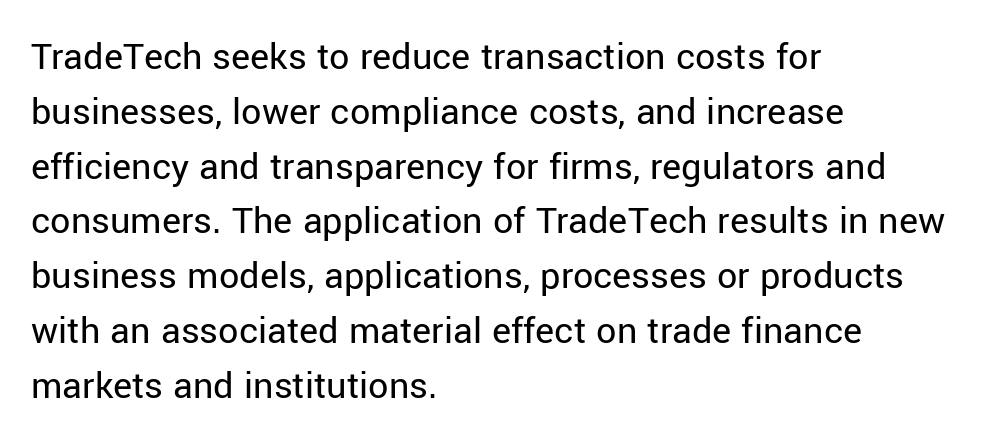
{"serif": "no", "italic": "no", "bold": "no", "weight": "regular", "width": "normal", "stroke_contrast": "low", "x_height": "medium", "monospaced": "no", "underline": "no", "align": "left", "line_spacing": "normal", "line_spacing_ratio": 1.37, "letter_spacing": "normal", "letter_spacing_em": 0.0, "glyph_px": 40}
